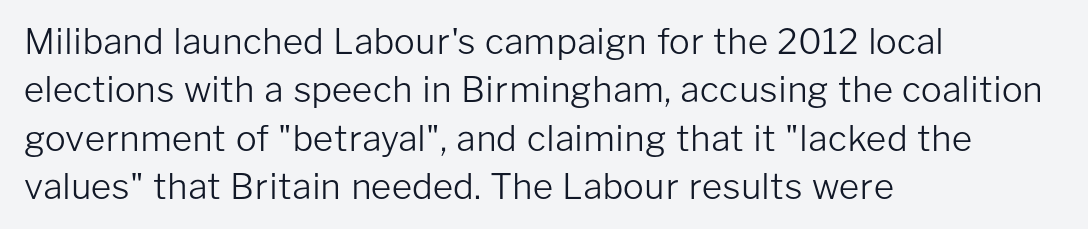
It's the straight-up-and-down kind of type. This sample has the flowing, uneven cadence of proportional lettering. The weight would be labelled regular, book, light, or lighter still. Nobody touched the tracking dial on this one.
